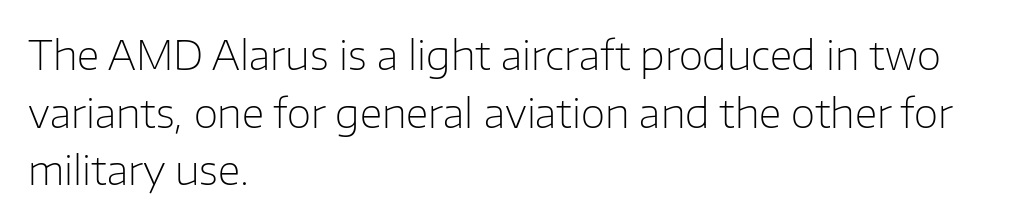
{"serif": "no", "italic": "no", "bold": "no", "weight": "light", "width": "normal", "stroke_contrast": "low", "x_height": "medium", "monospaced": "no", "underline": "no", "align": "left", "line_spacing": "normal", "line_spacing_ratio": 1.44, "letter_spacing": "normal", "letter_spacing_em": 0.0, "glyph_px": 40}
